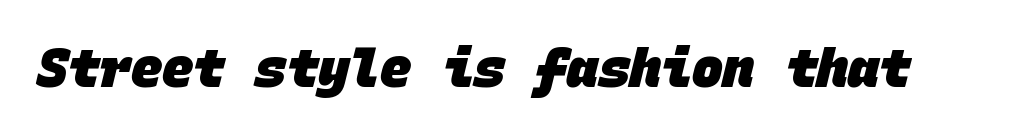
The type family on display is of the sans-serif kind. What weight is shown? A full bold with thick strokes. Plain, unruled lines of type. Compared with typical body copy, the letter spacing here is the same.
